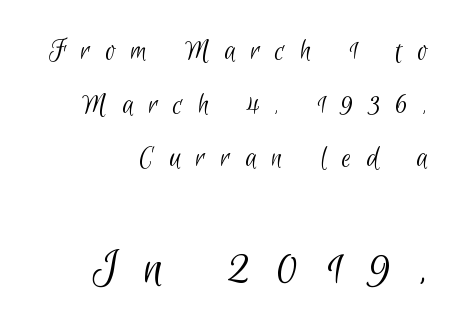
Q: Is the text bold? A: No.
Q: Is the typeface a serif or a sans-serif typeface? A: Sans-serif.
Q: Is the text underlined? A: No.
Q: How is the paragraph aligned? A: Right-aligned.
Q: Is the spacing between letters normal or unusually wide? A: Unusually wide.
Q: Which block of text is set in a larger size, the first (top) or the second (bottom)? A: The second (bottom) one.
Q: Width (condensed, normal, or wide)? A: Condensed.
Q: Stroke contrast? A: Low.
Q: x-height? A: Small.
Q: Monospaced? A: No.
